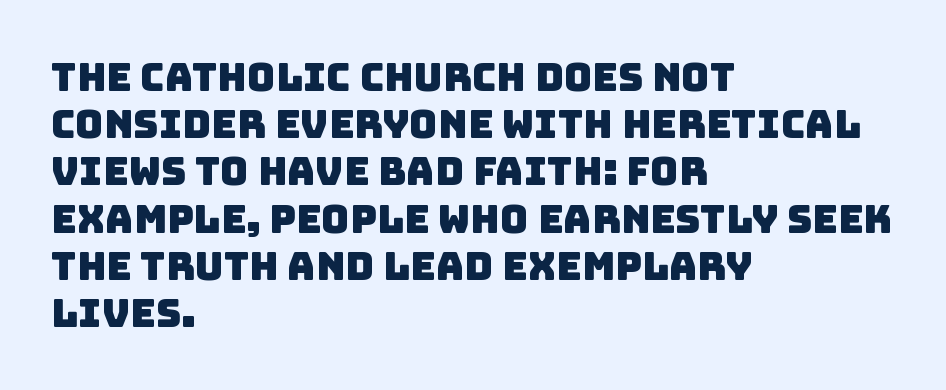
The image shows 39 px sans-serif type; set left-aligned, line spacing 1.21x, normal letter spacing, not underlined; low stroke contrast and a large x-height.
